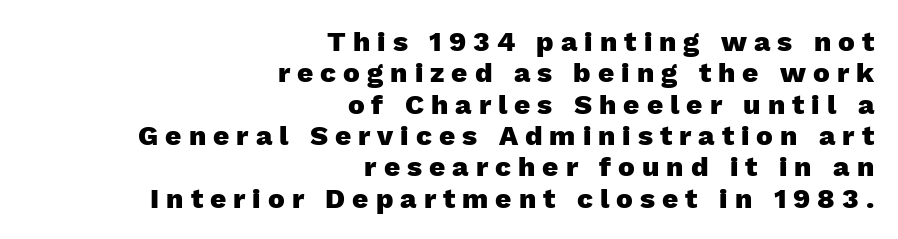
Q: Is the text bold? A: Yes.
Q: Is the text italic (slanted)? A: No, it is upright.
Q: Is the typeface a serif or a sans-serif typeface? A: Sans-serif.
Q: Is the text underlined? A: No.
Q: How is the paragraph aligned? A: Right-aligned.
Q: Is the spacing between letters normal or unusually wide? A: Unusually wide.
Q: Is the spacing between lines tight, normal or loose? A: Tight.
Q: Width (condensed, normal, or wide)? A: Normal.
Q: Stroke contrast? A: Low.
Q: x-height? A: Medium.
Q: Monospaced? A: No.
